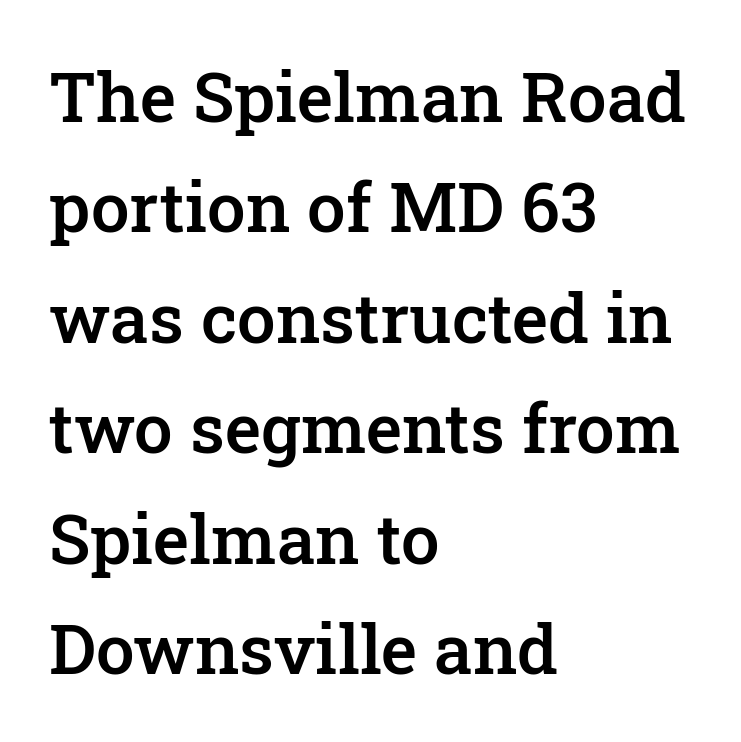
Yep, those are serifs on the letters. Reading down the block, your eye returns to a fixed left position each line. The space between consecutive lines is moderate. Observe the ordinary spacing: letters are neighbours, not strangers.
